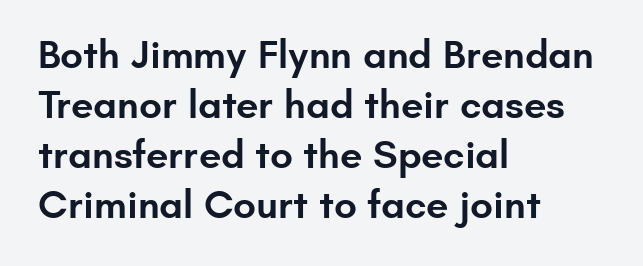
The image shows 40 px semibold sans-serif type, upright; set left-aligned, normal line spacing (1.25x), normal letter spacing, not underlined; low stroke contrast and a small x-height.
